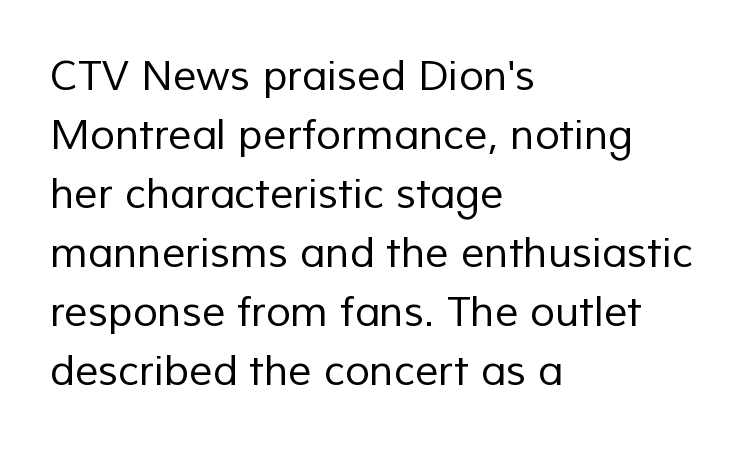
{"serif": "no", "bold": "no", "weight": "regular", "width": "normal", "stroke_contrast": "low", "x_height": "medium", "monospaced": "no", "underline": "no", "align": "left", "line_spacing": "normal", "line_spacing_ratio": 1.44, "letter_spacing": "normal", "letter_spacing_em": 0.0, "glyph_px": 41}
